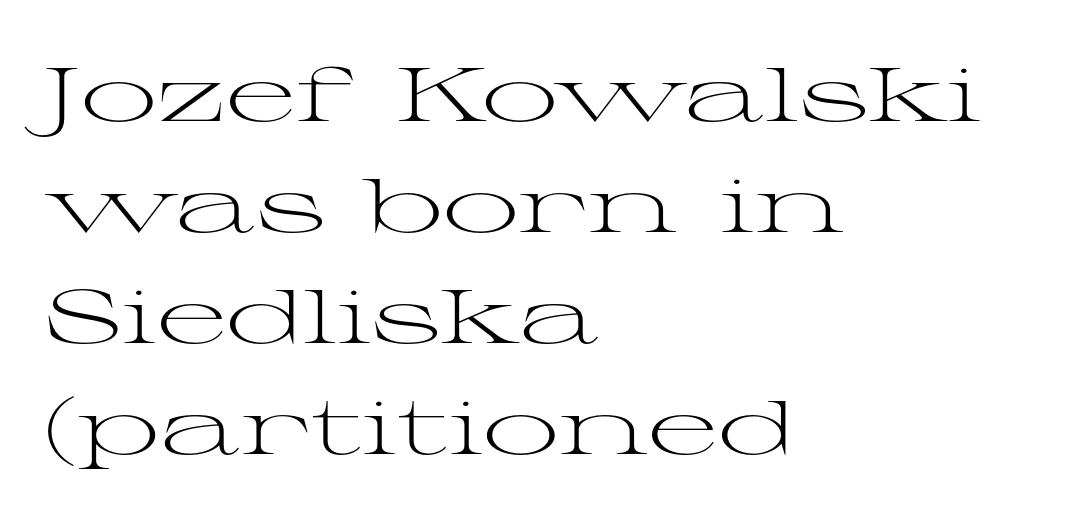
Q: Is the text bold? A: No.
Q: Is the text italic (slanted)? A: No, it is upright.
Q: Is the typeface a serif or a sans-serif typeface? A: Serif.
Q: Is the text underlined? A: No.
Q: How is the paragraph aligned? A: Left-aligned.
Q: Is the spacing between letters normal or unusually wide? A: Normal.
Q: Is the spacing between lines tight, normal or loose? A: Normal.
Q: Width (condensed, normal, or wide)? A: Wide.
Q: Stroke contrast? A: Medium.
Q: x-height? A: Medium.
Q: Monospaced? A: No.
